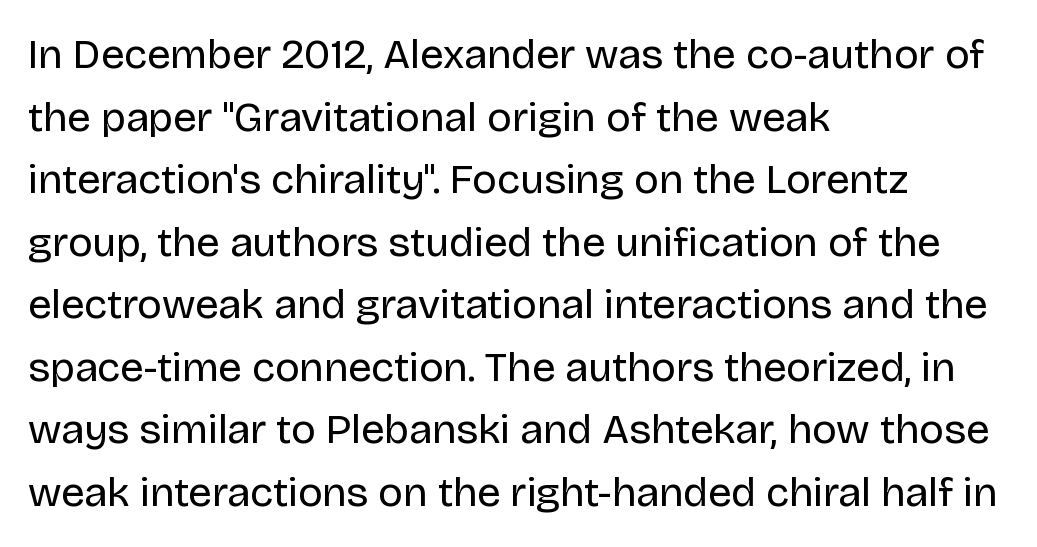
{"serif": "no", "italic": "no", "bold": "no", "weight": "regular", "width": "normal", "stroke_contrast": "low", "x_height": "large", "monospaced": "no", "underline": "no", "align": "left", "line_spacing": "normal", "line_spacing_ratio": 1.49, "letter_spacing": "normal", "letter_spacing_em": 0.0, "glyph_px": 42}
